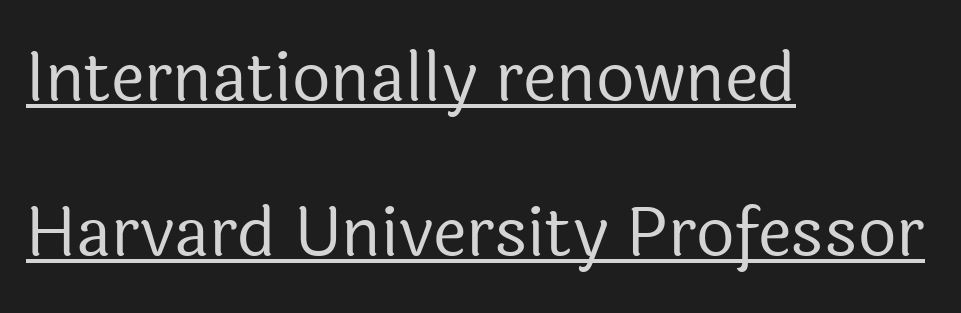
Q: Is the text bold? A: No.
Q: Is the text italic (slanted)? A: No, it is upright.
Q: Is the typeface a serif or a sans-serif typeface? A: Sans-serif.
Q: Is the text underlined? A: Yes.
Q: How is the paragraph aligned? A: Left-aligned.
Q: Is the spacing between letters normal or unusually wide? A: Normal.
Q: Is the spacing between lines tight, normal or loose? A: Loose.
Q: Width (condensed, normal, or wide)? A: Normal.
Q: x-height? A: Medium.
Q: Monospaced? A: No.
